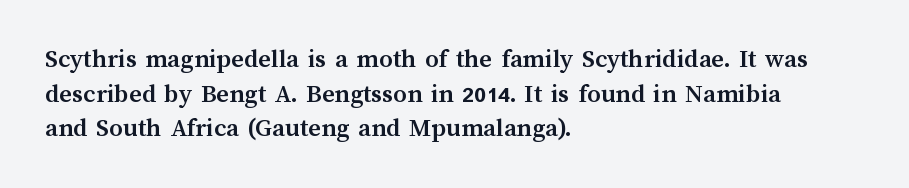
The image shows 27 px bold type, upright; set left-aligned, normal line spacing (1.28x), normal letter spacing, not underlined.
